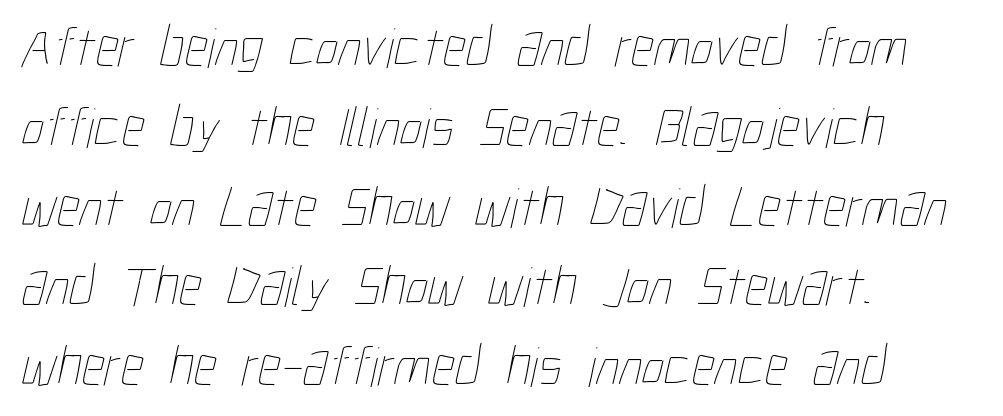
In terms of letterspacing, this is plain default setting. Notice how descenders clear the ascenders below comfortably — that's standard leading. Every row of glyphs begins at an identical x-position on the left. Proportional: the letters do not fall into vertical columns.
